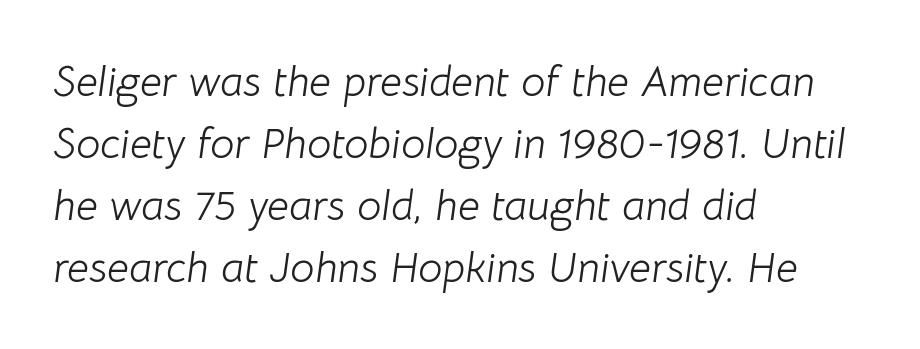
Evenly set lines give the paragraph a standard silhouette. Alignment: flush left. Emphasis-style slanted type is in use. Type without underlining. The letterforms sit shoulder to shoulder at normal distance. Weight class: somewhere from thin through regular.
